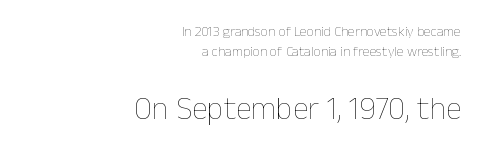
Stems and bowls with no extra thickness — not bold. Visually the block forms a straight wall on the right and a jagged coastline on the left. No italicization has been applied; the sample stays upright. A typesetter would call this leading conventional body-copy spacing. Observe the ordinary spacing: letters are neighbours, not strangers.
